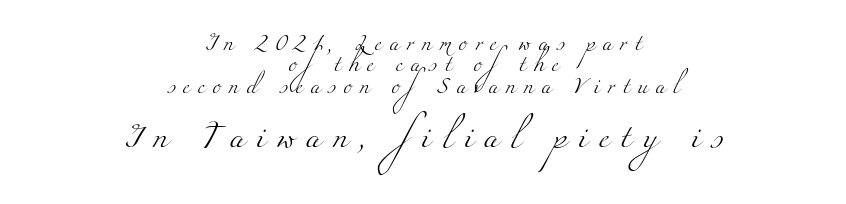
The image shows 24 px text type; set centered, normal line spacing (1.33x), unusually wide letter spacing (+0.48 em), not underlined; the second (bottom) block is 1.5x larger.
